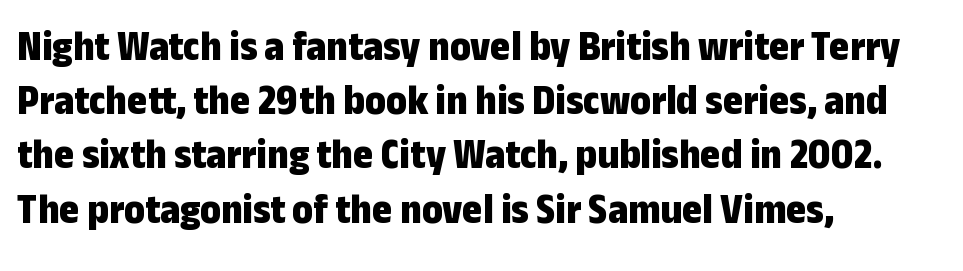
Q: Is the text bold? A: Yes.
Q: Is the text italic (slanted)? A: No, it is upright.
Q: Is the typeface a serif or a sans-serif typeface? A: Sans-serif.
Q: Is the text underlined? A: No.
Q: How is the paragraph aligned? A: Left-aligned.
Q: Is the spacing between letters normal or unusually wide? A: Normal.
Q: Is the spacing between lines tight, normal or loose? A: Normal.
Q: Width (condensed, normal, or wide)? A: Condensed.
Q: Stroke contrast? A: Low.
Q: x-height? A: Medium.
Q: Monospaced? A: No.
